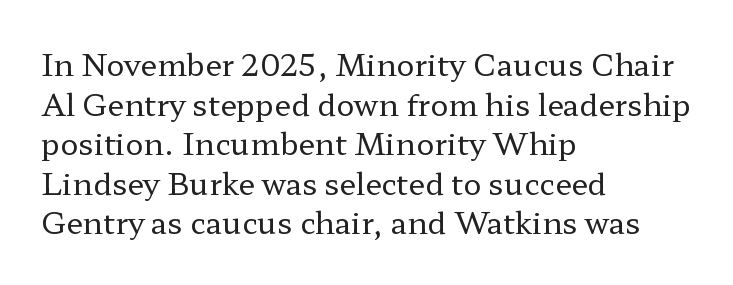
{"serif": "yes", "italic": "no", "bold": "no", "weight": "regular", "width": "wide", "stroke_contrast": "low", "x_height": "medium", "monospaced": "no", "underline": "no", "align": "left", "line_spacing": "normal", "line_spacing_ratio": 1.32, "letter_spacing": "normal", "letter_spacing_em": 0.0, "glyph_px": 30}
